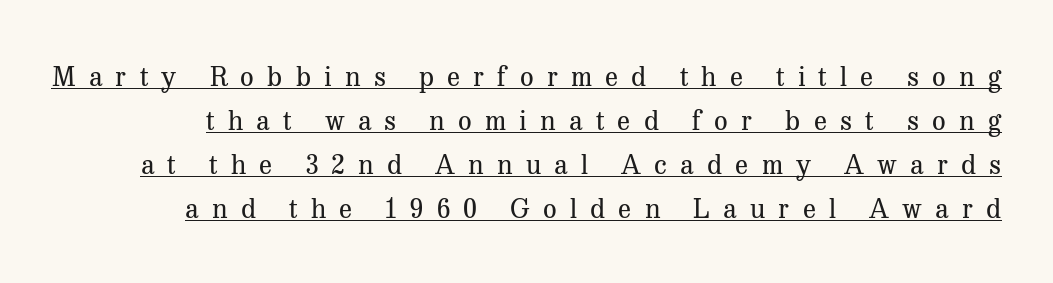
This rendering features underlined lettering. Is the letter spacing exaggerated? Yes — the characters are pushed far apart. The face looks like a standard text weight, possibly lighter. Compared with typical paragraphs, the rows here are spaced about the same. Nope, not italic — everything's standing straight.
